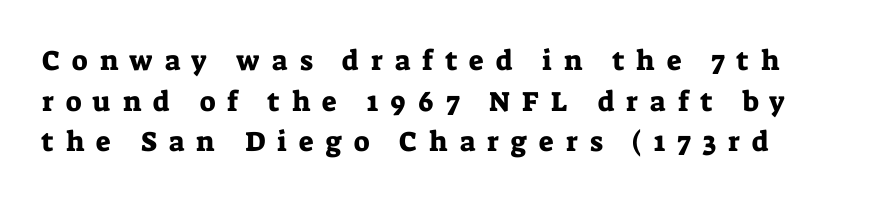
{"serif": "yes", "italic": "no", "width": "normal", "stroke_contrast": "low", "x_height": "medium", "monospaced": "no", "underline": "no", "line_spacing": "normal", "line_spacing_ratio": 1.45, "letter_spacing": "wide", "letter_spacing_em": 0.43, "glyph_px": 28}
